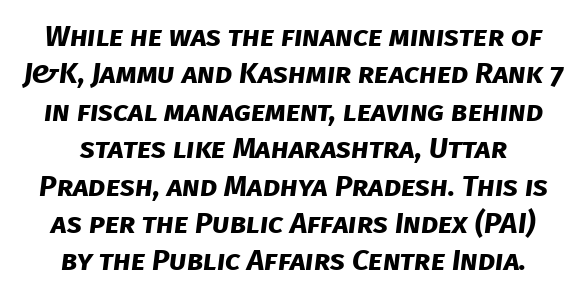
Q: Is the text bold? A: Yes.
Q: Is the typeface a serif or a sans-serif typeface? A: Sans-serif.
Q: Is the text underlined? A: No.
Q: Is the spacing between letters normal or unusually wide? A: Normal.
Q: Is the spacing between lines tight, normal or loose? A: Normal.
Q: Width (condensed, normal, or wide)? A: Normal.
Q: Stroke contrast? A: Low.
Q: x-height? A: Large.
Q: Monospaced? A: No.
